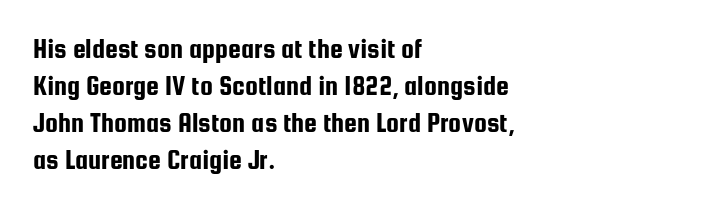
Glyph-to-glyph distance matches everyday printed text. Vertically, the passage feels balanced, rows spaced as you'd expect. Stroke terminals: plain, sans-serif. Check the space under the baseline: it is left empty. No italicization has been applied; the sample stays upright. Horizontal alignment here is leftward, the default for most running prose.
